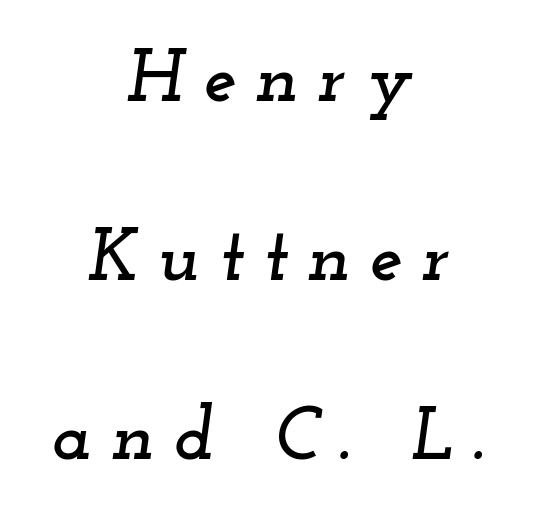
{"serif": "yes", "italic": "yes", "lean": "right", "slant_degrees": 12, "width": "wide", "stroke_contrast": "low", "x_height": "small", "monospaced": "no", "underline": "no", "align": "center", "line_spacing": "loose", "line_spacing_ratio": 2.42, "letter_spacing": "wide", "letter_spacing_em": 0.26, "glyph_px": 74}
